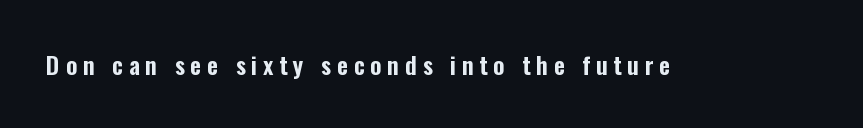
The image shows 24 px text type, upright; set unusually wide letter spacing (+0.24 em), not underlined.
